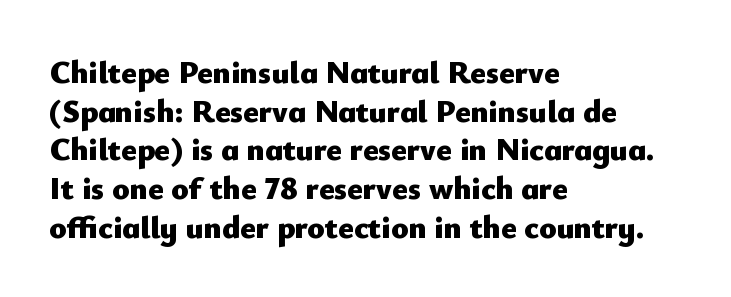
The image shows 32 px heavy sans-serif type, upright; set left-aligned, line spacing 1.21x, normal letter spacing, not underlined; low stroke contrast and a small x-height.
